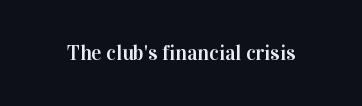
Q: Is the text italic (slanted)? A: No, it is upright.
Q: Is the text underlined? A: No.
Q: Is the spacing between letters normal or unusually wide? A: Normal.
